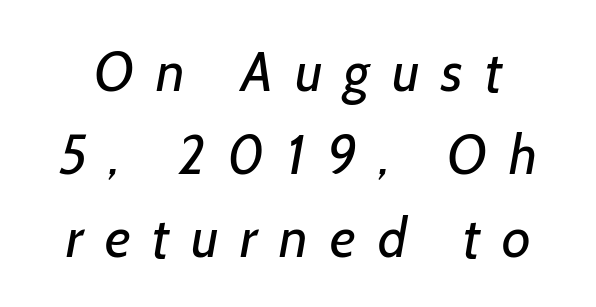
The image shows 56 px regular-weight sans-serif type; set normal line spacing (1.48x), unusually wide letter spacing (+0.39 em), not underlined; low stroke contrast and a medium x-height.
